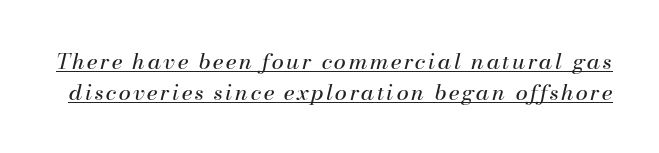
This is oblique type, the kind used for emphasis or titles. The line-height multiplier appears to be the usual default. Caption: face not bold, strokes unweighted. In designer terms, the underline attribute is active on this setting.
